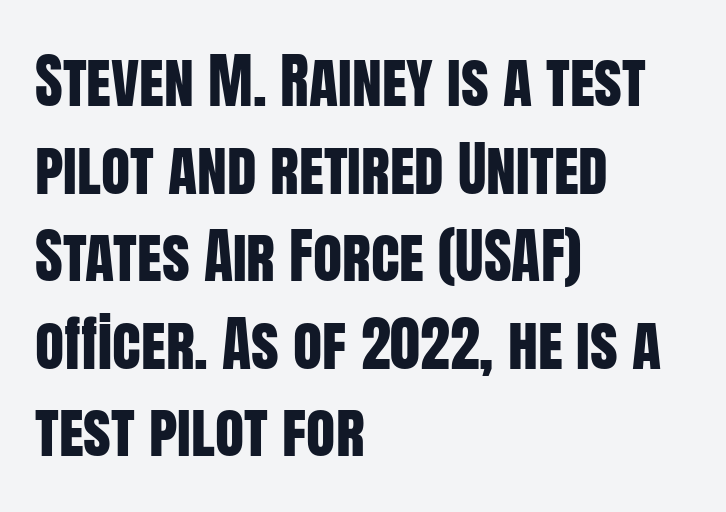
Q: Is the text italic (slanted)? A: No, it is upright.
Q: Is the typeface a serif or a sans-serif typeface? A: Sans-serif.
Q: Is the text underlined? A: No.
Q: How is the paragraph aligned? A: Left-aligned.
Q: Is the spacing between letters normal or unusually wide? A: Normal.
Q: Is the spacing between lines tight, normal or loose? A: Normal.
Q: Width (condensed, normal, or wide)? A: Condensed.
Q: Stroke contrast? A: Low.
Q: x-height? A: Large.
Q: Monospaced? A: No.
